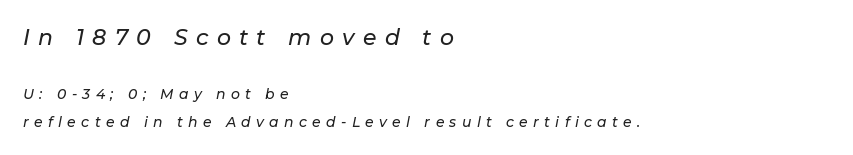
The image shows 22 px text type, italic (leaning right); set left-aligned, loose line spacing (2.02x), unusually wide letter spacing (+0.38 em), not underlined; the first (top) block is 1.57x larger.
